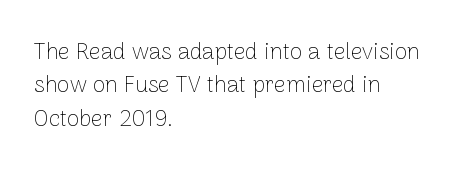
{"italic": "no", "bold": "no", "underline": "no", "align": "left", "line_spacing": "normal", "line_spacing_ratio": 1.45, "letter_spacing": "normal", "letter_spacing_em": 0.0, "glyph_px": 23}
